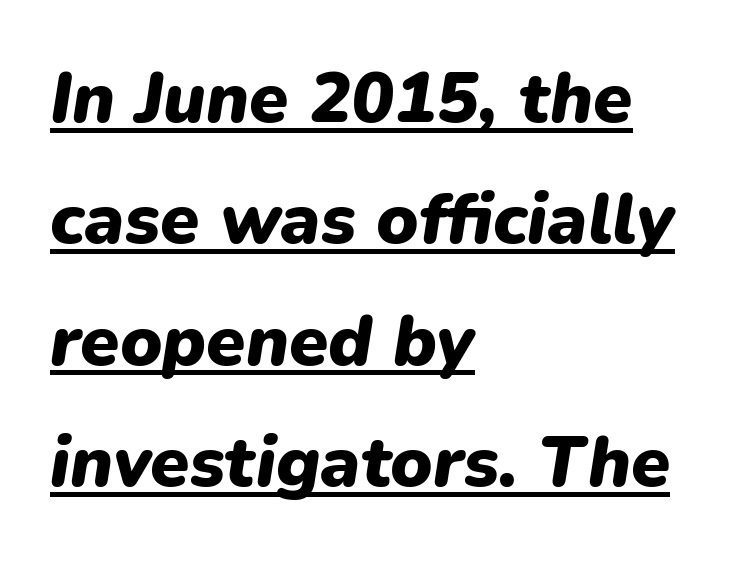
Q: Is the text bold? A: Yes.
Q: Is the text italic (slanted)? A: Yes, it leans right by about 9 degrees.
Q: Is the text underlined? A: Yes.
Q: How is the paragraph aligned? A: Left-aligned.
Q: Is the spacing between letters normal or unusually wide? A: Normal.
Q: Width (condensed, normal, or wide)? A: Normal.
Q: Stroke contrast? A: Low.
Q: x-height? A: Medium.
Q: Monospaced? A: No.
